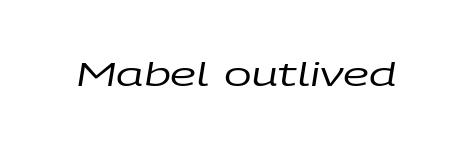
Spacing verdict: proportional, widths tailored to each character. Each row of text sits above clean, open space. Default kerning and tracking; the words read as compact shapes. This is not heavy type; no bold has been used. Quick note: italic.
